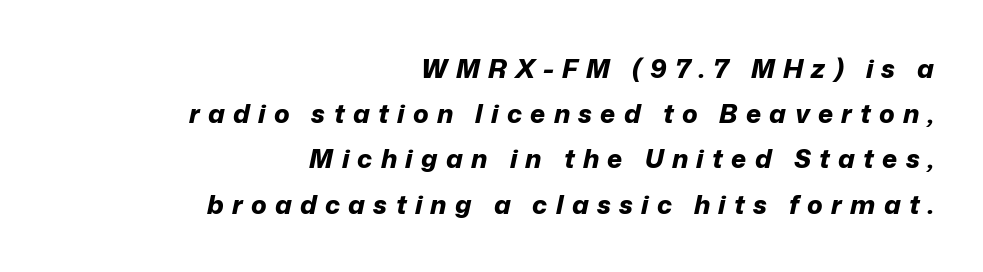
Q: Is the text bold? A: Yes.
Q: Is the text italic (slanted)? A: Yes, it leans right by about 12 degrees.
Q: Is the text underlined? A: No.
Q: How is the paragraph aligned? A: Right-aligned.
Q: Is the spacing between letters normal or unusually wide? A: Unusually wide.
